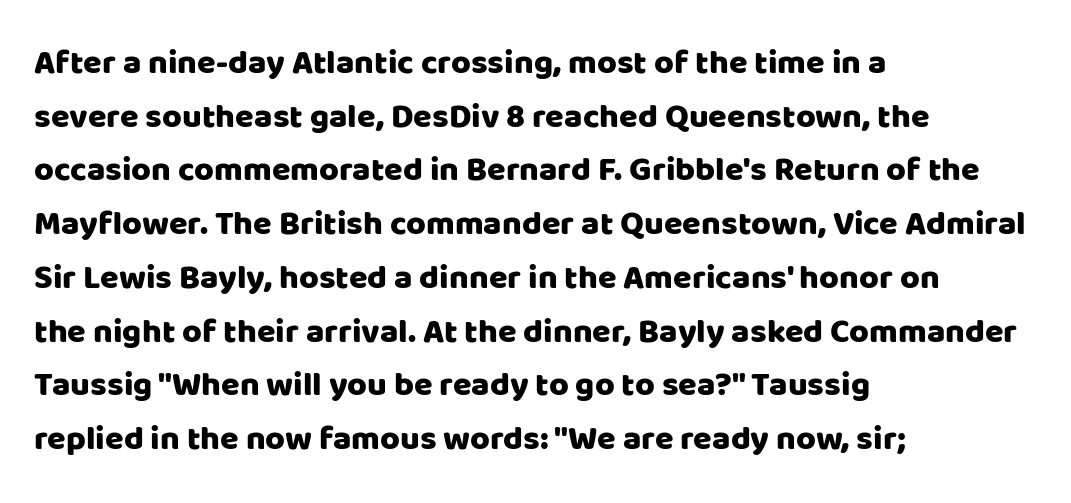
Q: Is the text italic (slanted)? A: No, it is upright.
Q: Is the typeface a serif or a sans-serif typeface? A: Sans-serif.
Q: Is the text underlined? A: No.
Q: How is the paragraph aligned? A: Left-aligned.
Q: Is the spacing between letters normal or unusually wide? A: Normal.
Q: Is the spacing between lines tight, normal or loose? A: Normal.
Q: Width (condensed, normal, or wide)? A: Normal.
Q: Stroke contrast? A: Low.
Q: x-height? A: Large.
Q: Monospaced? A: No.
